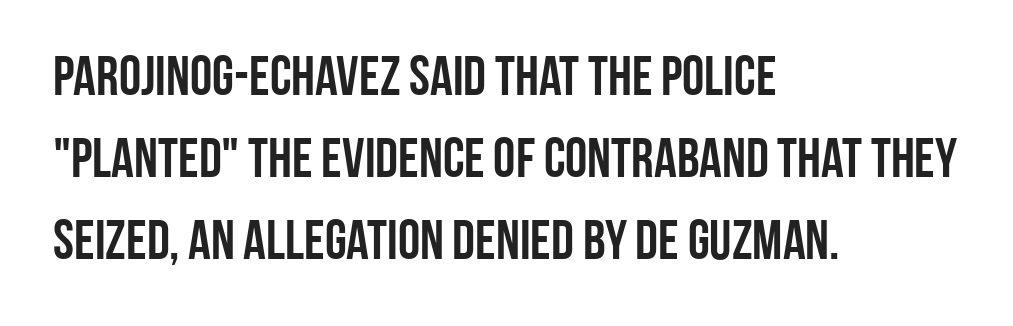
Q: Is the text italic (slanted)? A: No, it is upright.
Q: Is the typeface a serif or a sans-serif typeface? A: Sans-serif.
Q: Is the text underlined? A: No.
Q: How is the paragraph aligned? A: Left-aligned.
Q: Is the spacing between letters normal or unusually wide? A: Normal.
Q: Is the spacing between lines tight, normal or loose? A: Normal.
Q: Width (condensed, normal, or wide)? A: Condensed.
Q: Stroke contrast? A: Low.
Q: x-height? A: Large.
Q: Monospaced? A: No.
